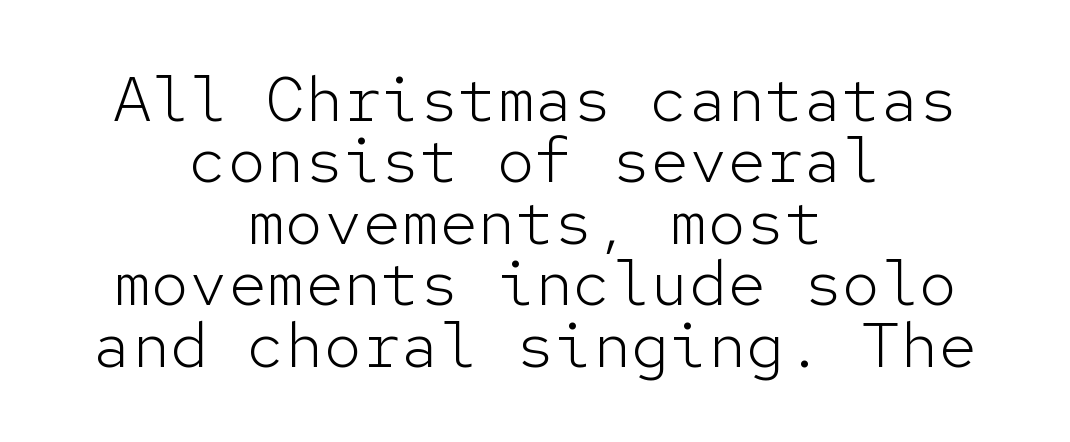
Think of a typewriter: that constant character pitch is what you see here. Letters rest on an invisible, unmarked baseline. The face looks like a standard text weight, possibly lighter. Examine the stroke ends and you'll find no serifs. How would I describe the line gaps? Narrow and economical. The axis of the letterforms is exactly vertical.
